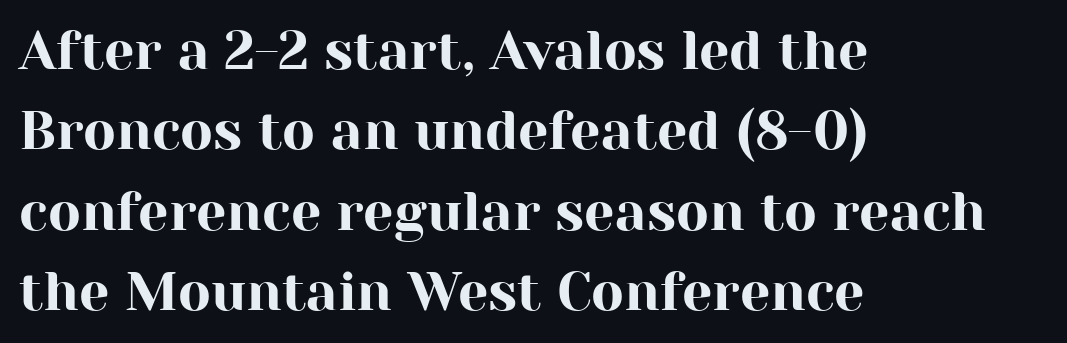
Q: Is the text italic (slanted)? A: No, it is upright.
Q: Is the typeface a serif or a sans-serif typeface? A: Serif.
Q: Is the text underlined? A: No.
Q: How is the paragraph aligned? A: Left-aligned.
Q: Is the spacing between letters normal or unusually wide? A: Normal.
Q: Is the spacing between lines tight, normal or loose? A: Normal.
Q: Width (condensed, normal, or wide)? A: Normal.
Q: Stroke contrast? A: High.
Q: x-height? A: Medium.
Q: Monospaced? A: No.
